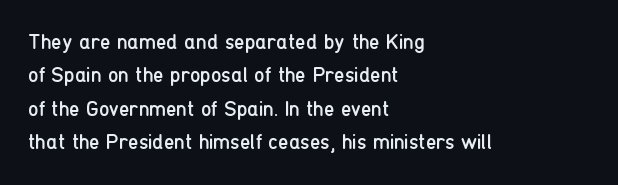
Q: Is the text bold? A: No.
Q: Is the text italic (slanted)? A: No, it is upright.
Q: Is the text underlined? A: No.
Q: How is the paragraph aligned? A: Left-aligned.
Q: Is the spacing between letters normal or unusually wide? A: Normal.
Q: Is the spacing between lines tight, normal or loose? A: Normal.
